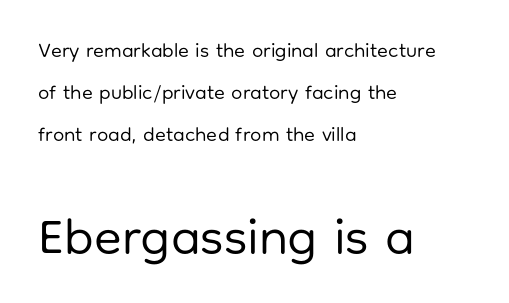
{"serif": "no", "italic": "no", "bold": "no", "weight": "regular", "width": "normal", "stroke_contrast": "low", "x_height": "medium", "monospaced": "no", "underline": "no", "align": "left", "line_spacing": "loose", "line_spacing_ratio": 2.1, "letter_spacing": "normal", "letter_spacing_em": 0.0, "larger_block": "second", "size_ratio": 2.55, "glyph_px": 51}
